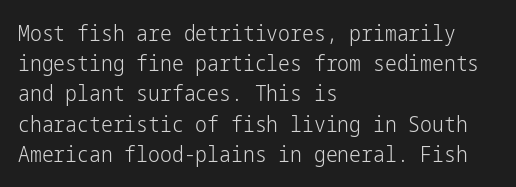
{"italic": "no", "bold": "no", "underline": "no", "align": "left", "line_spacing": "normal", "line_spacing_ratio": 1.44, "letter_spacing": "normal", "letter_spacing_em": 0.0, "glyph_px": 21}
